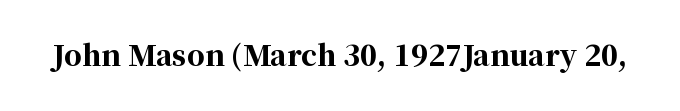
{"serif": "yes", "italic": "no", "bold": "yes", "weight": "bold", "width": "normal", "stroke_contrast": "high", "x_height": "medium", "monospaced": "no", "underline": "no", "letter_spacing": "normal", "letter_spacing_em": 0.0, "glyph_px": 28}
